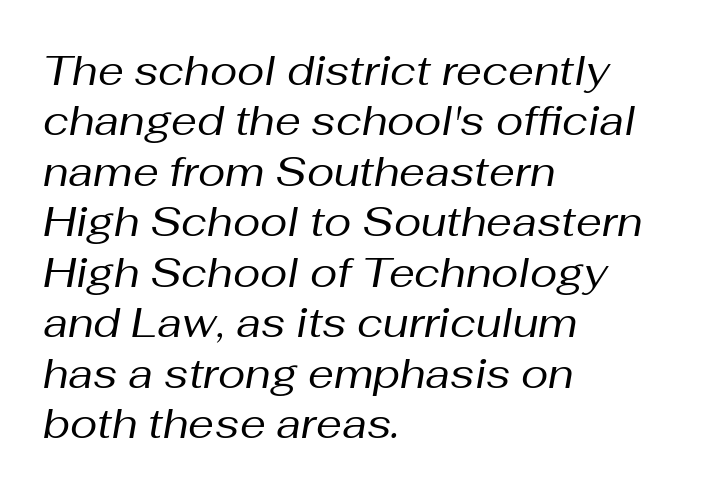
Q: Is the text bold? A: No.
Q: Is the text italic (slanted)? A: Yes, it leans right by about 10 degrees.
Q: Is the text underlined? A: No.
Q: How is the paragraph aligned? A: Left-aligned.
Q: Is the spacing between letters normal or unusually wide? A: Normal.
Q: Width (condensed, normal, or wide)? A: Normal.
Q: Stroke contrast? A: Medium.
Q: x-height? A: Medium.
Q: Monospaced? A: No.
